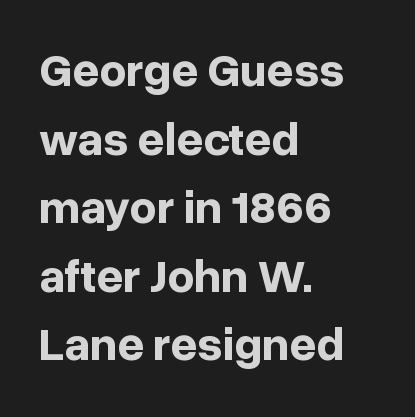
Q: Is the text bold? A: Yes.
Q: Is the text italic (slanted)? A: No, it is upright.
Q: Is the typeface a serif or a sans-serif typeface? A: Sans-serif.
Q: Is the text underlined? A: No.
Q: How is the paragraph aligned? A: Left-aligned.
Q: Is the spacing between letters normal or unusually wide? A: Normal.
Q: Is the spacing between lines tight, normal or loose? A: Normal.
Q: Width (condensed, normal, or wide)? A: Normal.
Q: Stroke contrast? A: Low.
Q: x-height? A: Medium.
Q: Monospaced? A: No.
